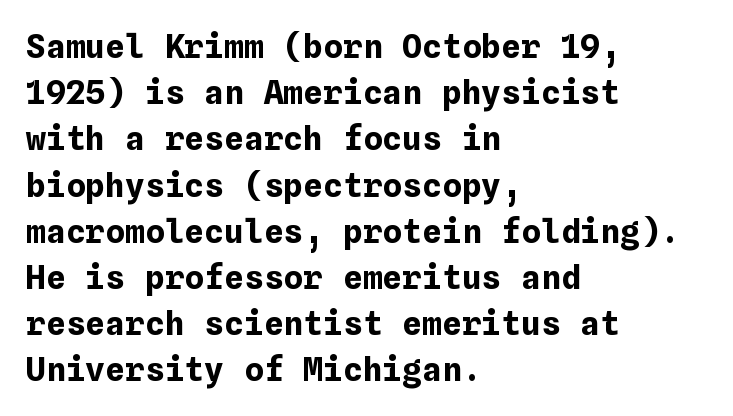
This sample keeps an unexceptional amount of space between lines. Has an underline been added? It has not. These lines are set flush left with a ragged right edge. The typesetting leans heavy: a genuine bold. The letters stand straight up with perfectly vertical stems.
